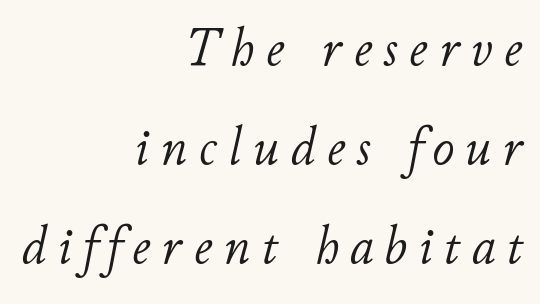
The image shows 54 px light type, italic (leaning right); set right-aligned, line spacing 1.83x, unusually wide letter spacing (+0.21 em), not underlined; low stroke contrast and a small x-height.
